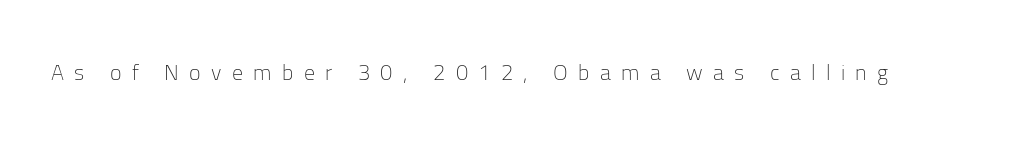
The image shows 22 px text type, upright; set unusually wide letter spacing (+0.47 em), not underlined.
